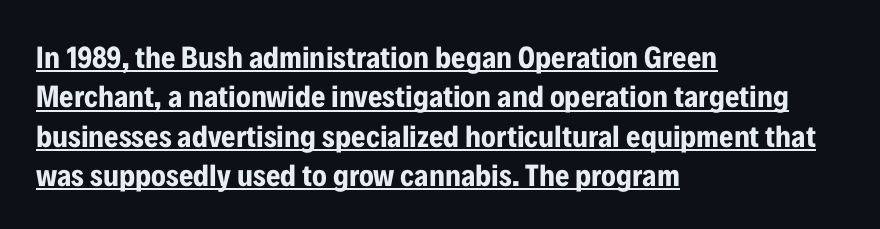
The setting favours the left margin, as ordinary paragraphs usually do. The letterforms sit shoulder to shoulder at normal distance. This is underlined copy, the kind a proofreader might mark for attention. When letters stand straight like this, we call the style roman or upright. Regular leading.
